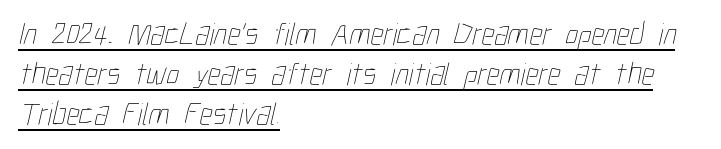
{"bold": "no", "weight": "thin", "width": "condensed", "stroke_contrast": "low", "x_height": "medium", "monospaced": "no", "underline": "yes", "align": "left", "line_spacing": "normal", "line_spacing_ratio": 1.25, "letter_spacing": "normal", "letter_spacing_em": 0.0, "glyph_px": 32}
